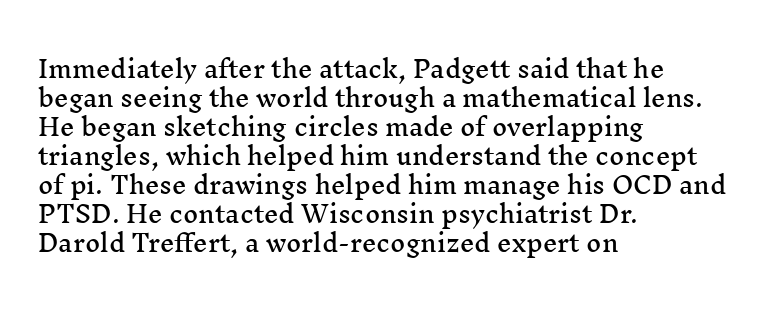
The image shows 23 px text type, upright; set left-aligned, normal line spacing (1.26x), normal letter spacing, not underlined.
